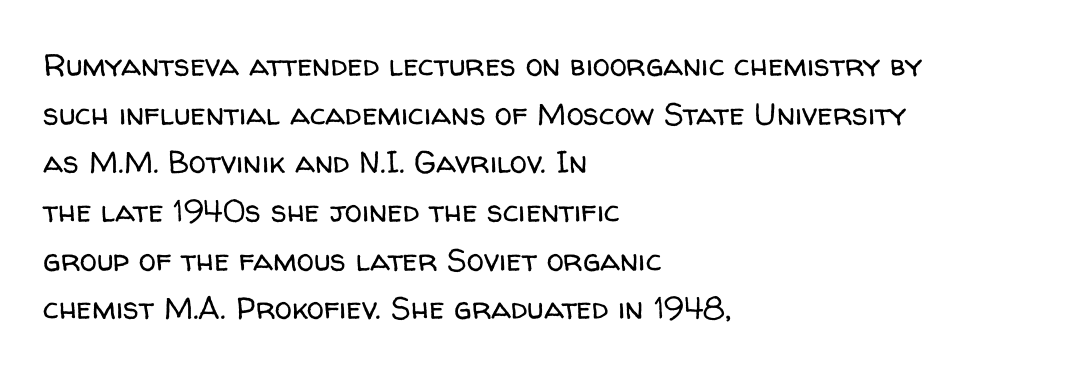
The image shows 31 px regular-weight sans-serif type, upright; set left-aligned, normal line spacing (1.57x), normal letter spacing, not underlined; low stroke contrast and a medium x-height.
